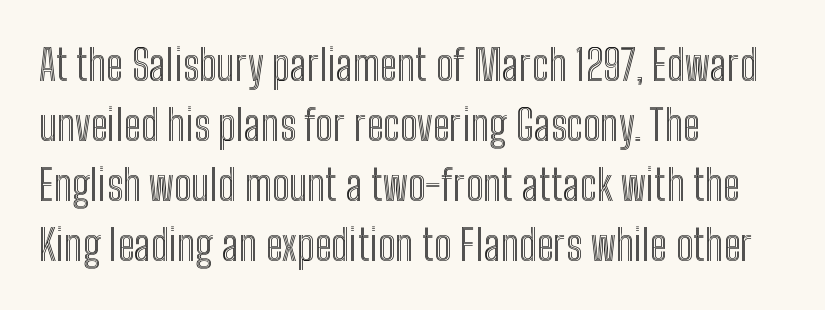
The image shows 42 px condensed type, upright; set left-aligned, normal line spacing (1.43x), normal letter spacing, not underlined; a medium x-height.
